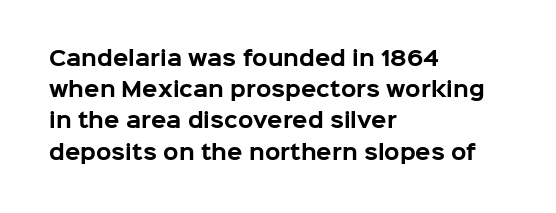
{"italic": "no", "bold": "yes", "underline": "no", "align": "left", "line_spacing": "normal", "line_spacing_ratio": 1.56, "letter_spacing": "normal", "letter_spacing_em": 0.0, "glyph_px": 20}
